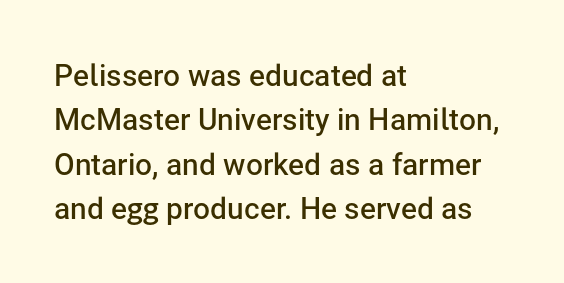
Q: Is the text bold? A: Semi-bold.
Q: Is the text italic (slanted)? A: No, it is upright.
Q: Is the typeface a serif or a sans-serif typeface? A: Sans-serif.
Q: Is the text underlined? A: No.
Q: How is the paragraph aligned? A: Left-aligned.
Q: Is the spacing between letters normal or unusually wide? A: Normal.
Q: Is the spacing between lines tight, normal or loose? A: Normal.
Q: Width (condensed, normal, or wide)? A: Normal.
Q: Stroke contrast? A: Low.
Q: x-height? A: Medium.
Q: Monospaced? A: No.
